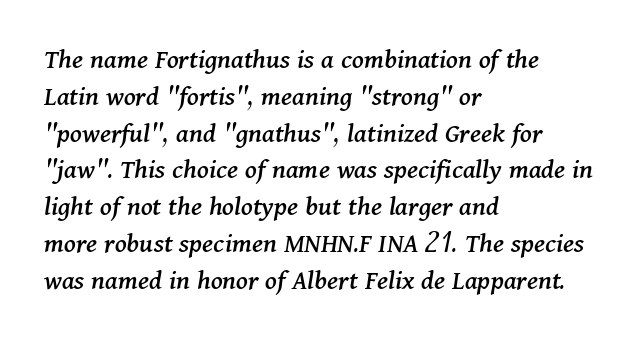
Q: Is the text italic (slanted)? A: Yes, it leans right by about 11 degrees.
Q: Is the typeface a serif or a sans-serif typeface? A: Serif.
Q: Is the text underlined? A: No.
Q: How is the paragraph aligned? A: Left-aligned.
Q: Is the spacing between letters normal or unusually wide? A: Normal.
Q: Is the spacing between lines tight, normal or loose? A: Normal.
Q: Width (condensed, normal, or wide)? A: Normal.
Q: Stroke contrast? A: Medium.
Q: x-height? A: Medium.
Q: Monospaced? A: No.
